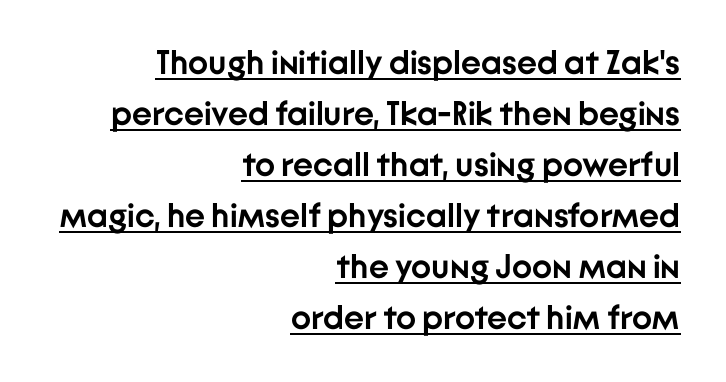
One-word summary of the alignment: right. Characters follow at the spacing the type designer built in. I'd call this a sans setting — the letters go barefoot. No italicization has been applied; the sample stays upright. This block has exactly the height ordinary leading produces.
